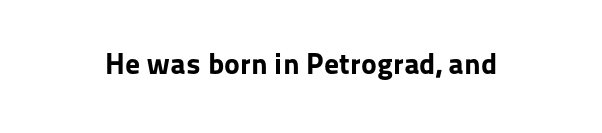
The image shows 30 px bold sans-serif type, upright; set normal letter spacing, not underlined; low stroke contrast and a medium x-height.
